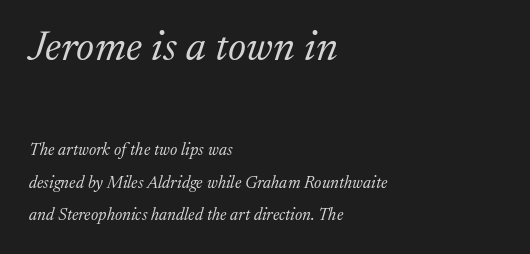
The image shows 42 px light serif type, italic (leaning right); set left-aligned, loose line spacing (1.9x), normal letter spacing, not underlined; the first (top) block is 2.47x larger; medium stroke contrast and a medium x-height.
